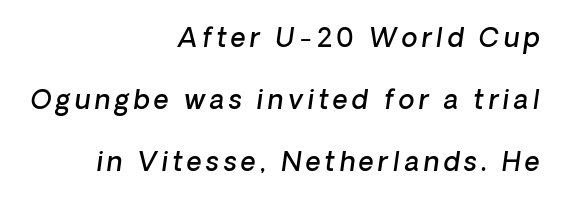
The image shows 26 px text type; set right-aligned, loose line spacing (2.39x), not underlined.
